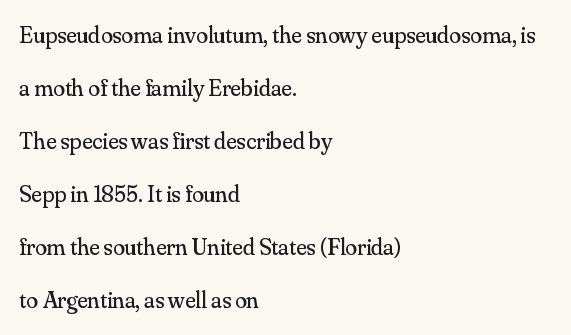
Words appear dense and cohesive because spacing is normal. Nope, not italic — everything's standing straight. Horizontal alignment here is leftward, the default for most running prose. Is the type heavy? It reads as light-to-regular instead. Line spacing here is loose. Descenders hang freely into open space.
